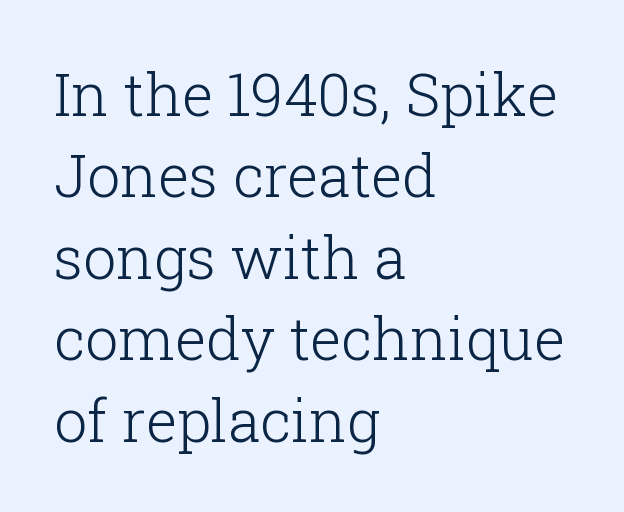
{"serif": "yes", "italic": "no", "bold": "no", "weight": "light", "width": "normal", "stroke_contrast": "low", "x_height": "medium", "monospaced": "no", "underline": "no", "align": "left", "line_spacing": "normal", "line_spacing_ratio": 1.38, "letter_spacing": "normal", "letter_spacing_em": 0.0, "glyph_px": 59}
